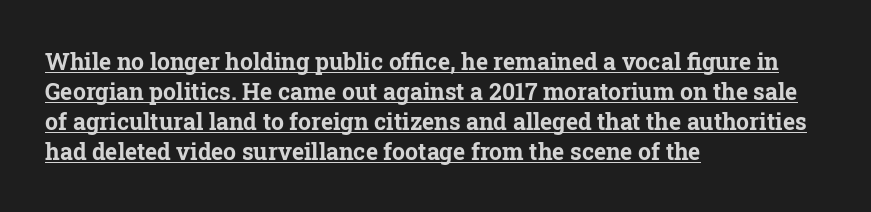
The image shows 23 px bold type, upright; set left-aligned, normal line spacing (1.3x), normal letter spacing, underlined.
